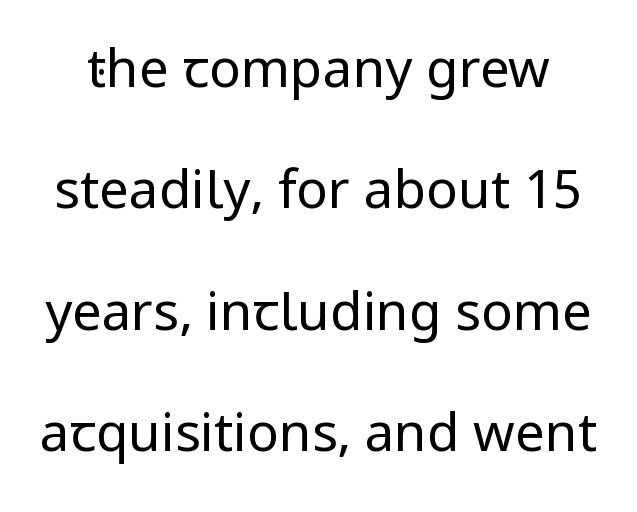
{"serif": "no", "italic": "no", "bold": "no", "weight": "regular", "width": "normal", "stroke_contrast": "low", "x_height": "medium", "monospaced": "no", "underline": "no", "line_spacing": "loose", "line_spacing_ratio": 2.29, "letter_spacing": "normal", "letter_spacing_em": 0.0, "glyph_px": 53}
